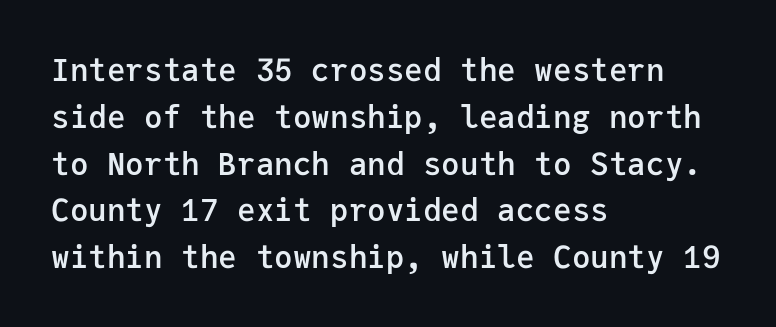
This sample has the even, mechanical cadence of fixed-width lettering. Compared with typical paragraphs, the rows here are spaced about the same. The horizontal fit of the characters is conventional and even. Each row of text sits above clean, open space.
